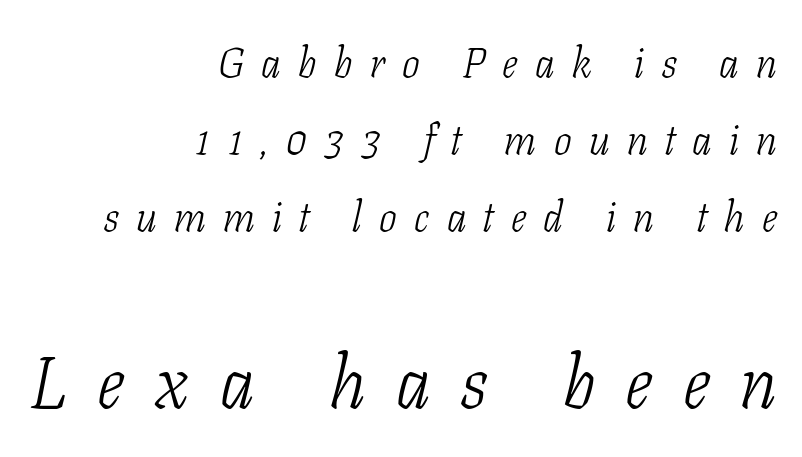
Q: Is the text bold? A: No.
Q: Is the text italic (slanted)? A: Yes, it leans right by about 11 degrees.
Q: Is the typeface a serif or a sans-serif typeface? A: Serif.
Q: Is the text underlined? A: No.
Q: How is the paragraph aligned? A: Right-aligned.
Q: Is the spacing between letters normal or unusually wide? A: Unusually wide.
Q: Which block of text is set in a larger size, the first (top) or the second (bottom)? A: The second (bottom) one.
Q: Width (condensed, normal, or wide)? A: Condensed.
Q: Stroke contrast? A: Low.
Q: x-height? A: Medium.
Q: Monospaced? A: No.
